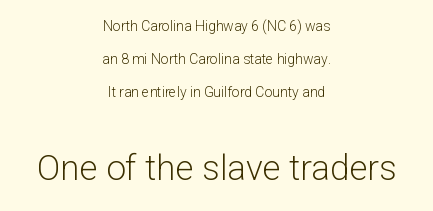
Of the two passages, the one underneath uses the larger point size. The lettering holds an erect, upright posture throughout. This rendering leaves character spacing at its baseline value. The characters are drawn with everyday or finer stroke widths.
